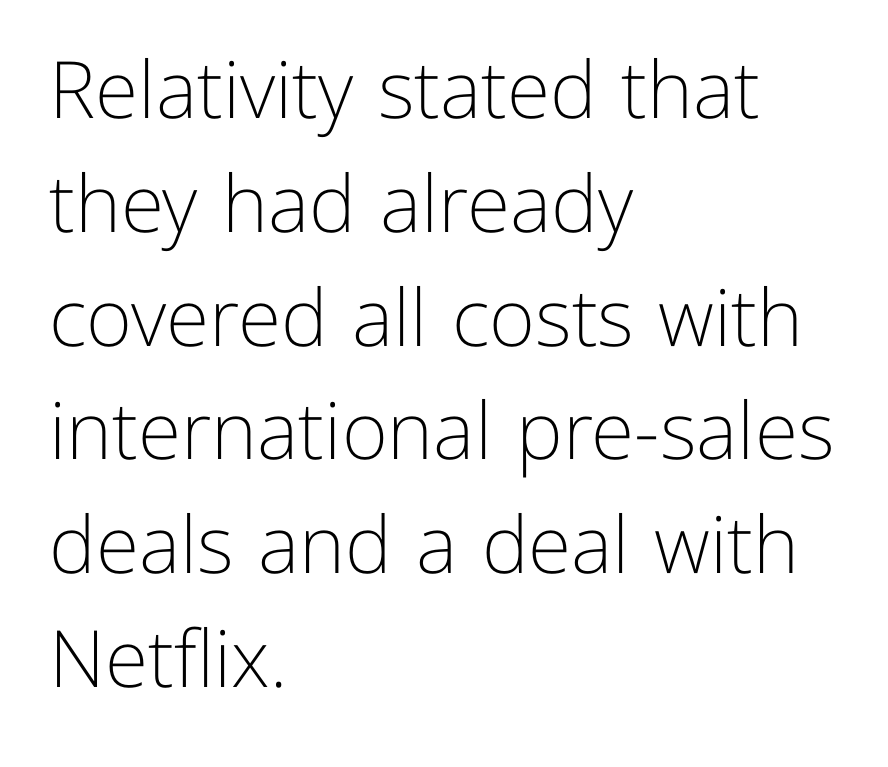
The image shows 79 px light sans-serif type, upright; set left-aligned, normal line spacing (1.44x), normal letter spacing, not underlined; low stroke contrast and a medium x-height.
